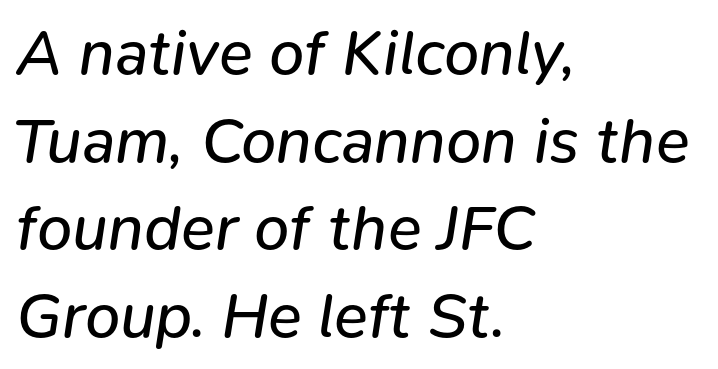
{"italic": "yes", "lean": "right", "slant_degrees": 9, "bold": "no", "weight": "regular", "width": "normal", "stroke_contrast": "low", "x_height": "medium", "monospaced": "no", "underline": "no", "align": "left", "line_spacing": "normal", "line_spacing_ratio": 1.39, "letter_spacing": "normal", "letter_spacing_em": 0.0, "glyph_px": 63}
